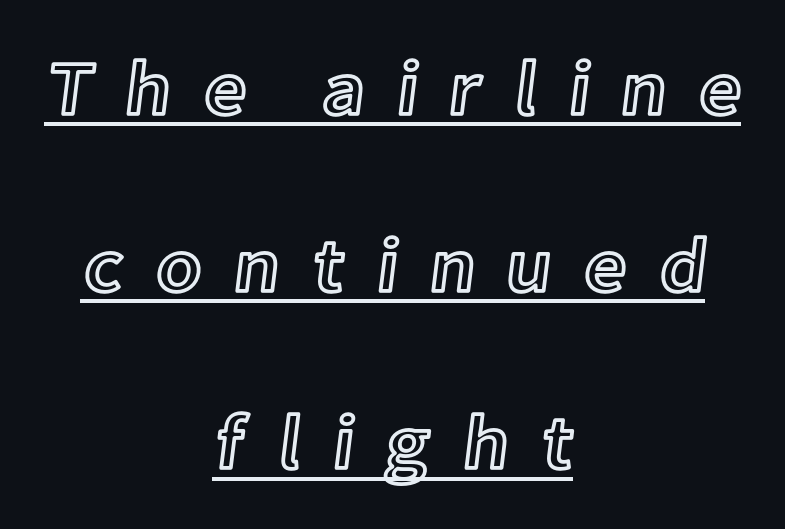
Compared with typical body copy, the letter spacing here is much looser. Spacing verdict: proportional, widths tailored to each character. The lettering is marked with a stroke running underneath it.
